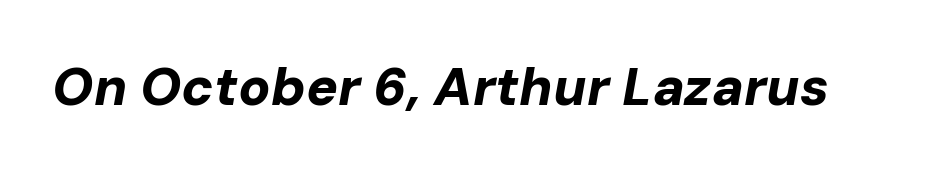
Look at the stroke-to-counter ratio: heavy, a bold. Each word holds together tightly as a unit, with standard inter-letter gaps. Looking at the ascenders, they clearly lean. Varying glyph widths throughout — classic text-font behaviour.
